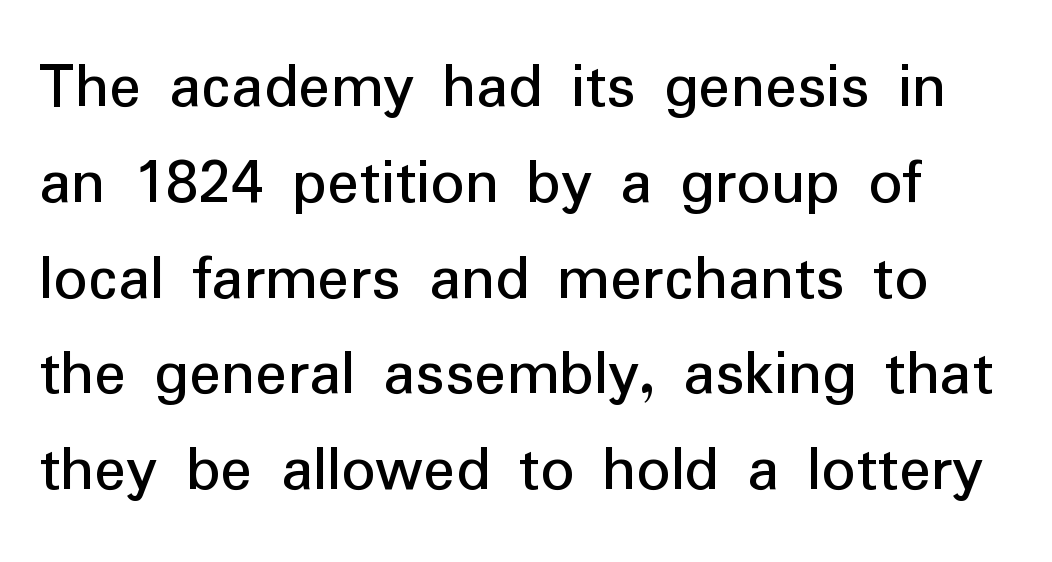
The image shows 67 px regular-weight sans-serif type, upright; set normal line spacing (1.43x), normal letter spacing, not underlined; low stroke contrast and a medium x-height.
